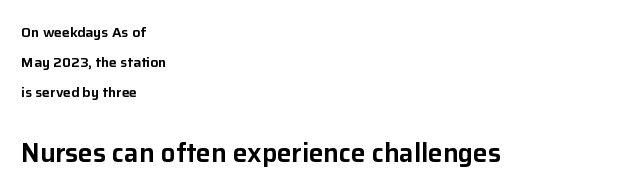
{"italic": "no", "underline": "no", "align": "left", "line_spacing": "loose", "line_spacing_ratio": 2.14, "letter_spacing": "normal", "letter_spacing_em": 0.0, "larger_block": "second", "size_ratio": 1.86, "glyph_px": 26}
